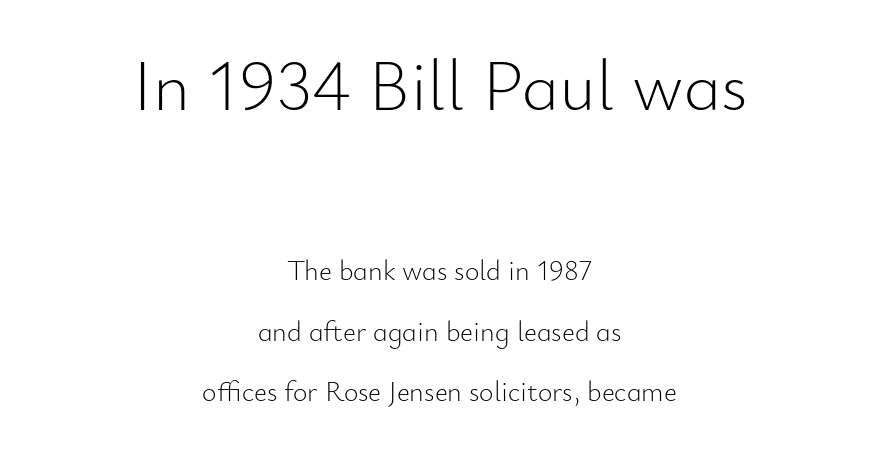
The characters are drawn with everyday or finer stroke widths. Words appear dense and cohesive because spacing is normal. In terms of posture, this sample is upright. The rendering uses natural spacing where letterforms have individual widths. Type size steps down from the first block to the second.
